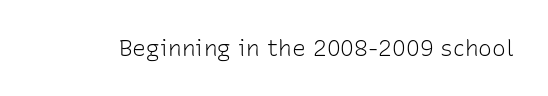
{"italic": "no", "bold": "no", "underline": "no", "letter_spacing": "normal", "letter_spacing_em": 0.0, "glyph_px": 23}
